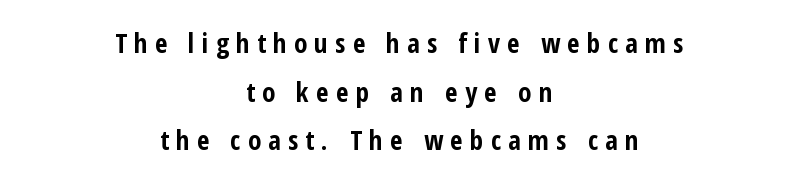
Q: Is the text bold? A: Yes.
Q: Is the text italic (slanted)? A: No, it is upright.
Q: Is the text underlined? A: No.
Q: How is the paragraph aligned? A: Centered.
Q: Is the spacing between letters normal or unusually wide? A: Unusually wide.
